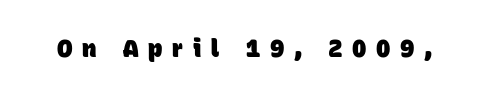
{"bold": "yes", "underline": "no", "letter_spacing": "wide", "letter_spacing_em": 0.4, "glyph_px": 24}
